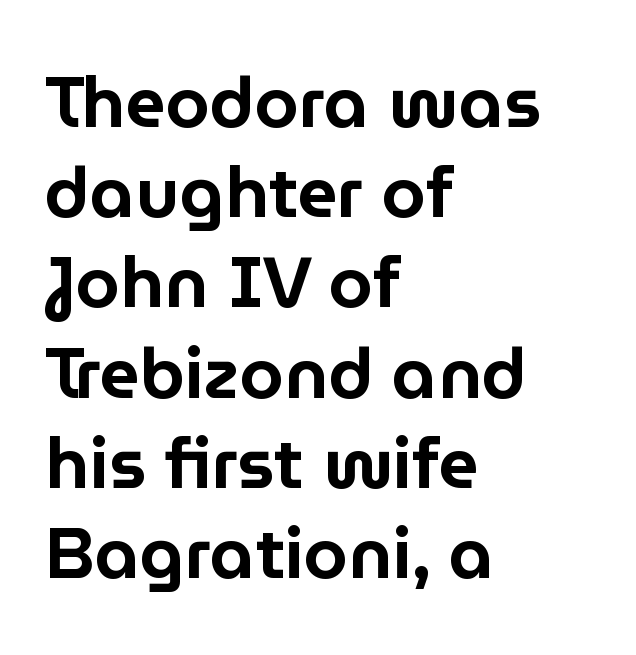
Each word holds together tightly as a unit, with standard inter-letter gaps. Is there any slant? The stems are plumb. Each letter keeps its own natural width here, so spacing adapts to shape. You can tell from the bare stems that sans-serif type was used. Only glyphs here, with clear space below each row.
